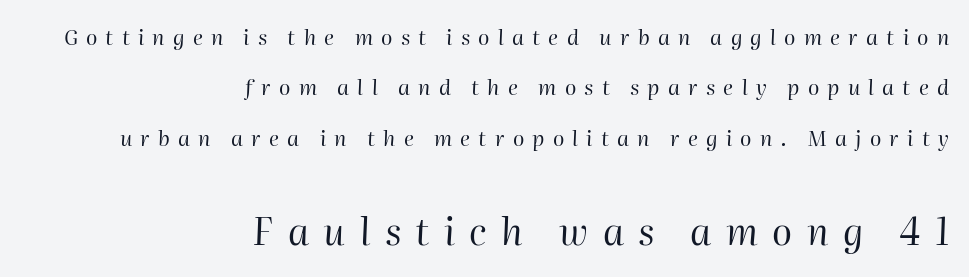
{"italic": "yes", "lean": "right", "slant_degrees": 2, "bold": "no", "weight": "regular", "width": "normal", "stroke_contrast": "high", "x_height": "medium", "monospaced": "no", "underline": "no", "align": "right", "line_spacing": "loose", "line_spacing_ratio": 2.4, "letter_spacing": "wide", "letter_spacing_em": 0.39, "larger_block": "second", "size_ratio": 1.76, "glyph_px": 37}
